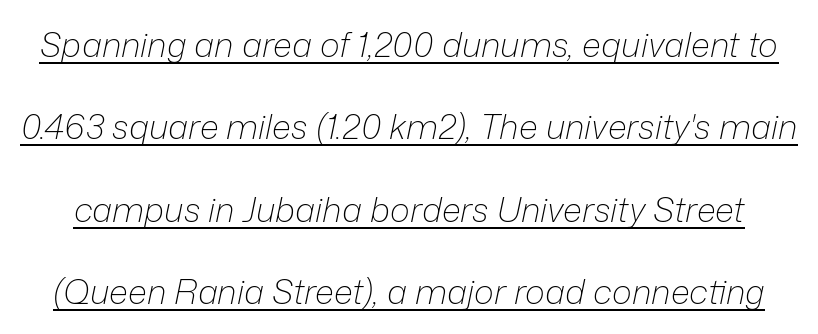
The image shows 34 px light type, italic (leaning right); set loose line spacing (2.42x), normal letter spacing, underlined; low stroke contrast and a medium x-height.
